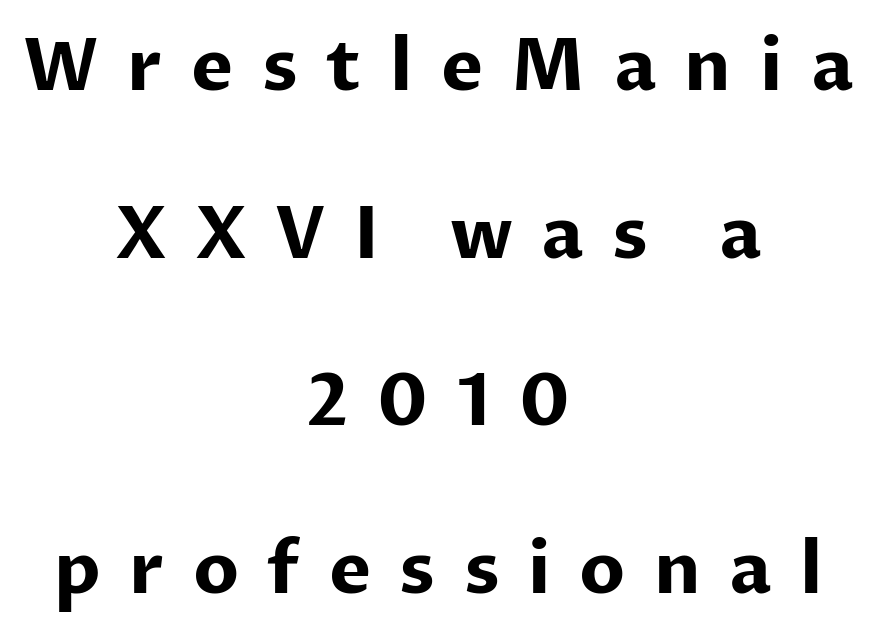
The image shows 71 px bold sans-serif type, upright; set centered, loose line spacing (2.36x), unusually wide letter spacing (+0.4 em), not underlined; low stroke contrast and a medium x-height.
